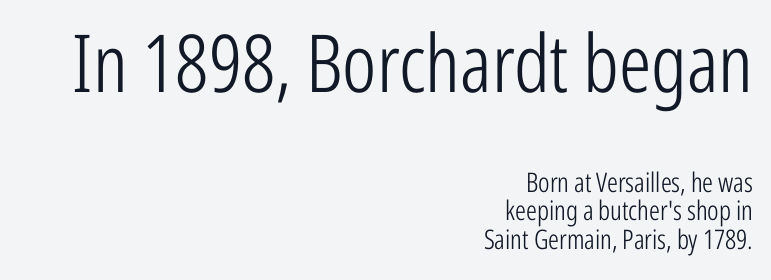
The letters look calm and open, with moderate or lighter stems. The characters display no serif detailing; their extremities are plain. The words here are not underlined. Line endings align vertically; line beginnings do not.
